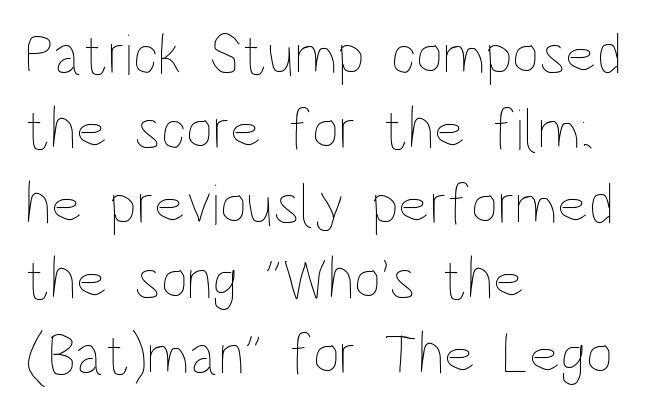
{"italic": "no", "bold": "no", "weight": "thin", "width": "condensed", "stroke_contrast": "low", "x_height": "large", "monospaced": "no", "underline": "no", "align": "left", "line_spacing": "normal", "line_spacing_ratio": 1.27, "letter_spacing": "normal", "letter_spacing_em": 0.0, "glyph_px": 59}
